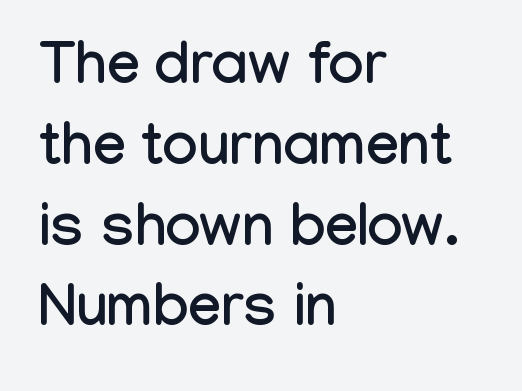
{"serif": "no", "italic": "no", "width": "condensed", "stroke_contrast": "low", "x_height": "medium", "monospaced": "no", "underline": "no", "align": "left", "line_spacing": "normal", "line_spacing_ratio": 1.37, "letter_spacing": "normal", "letter_spacing_em": 0.0, "glyph_px": 59}
